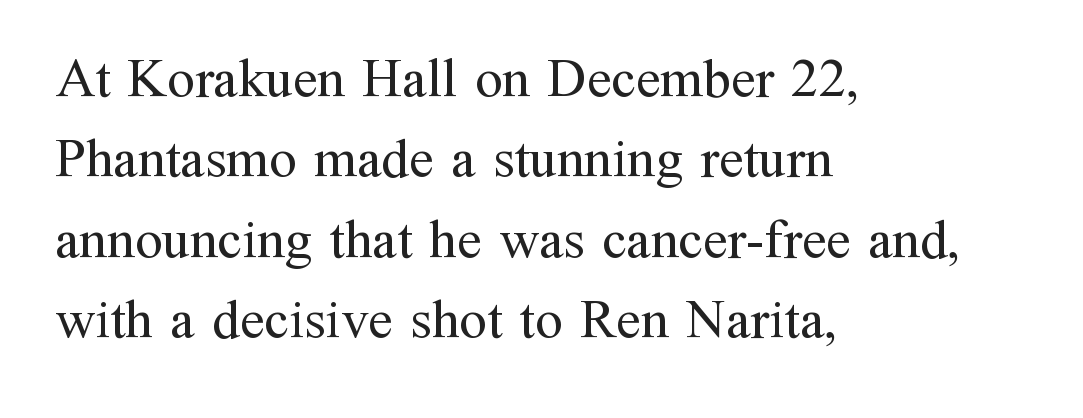
{"serif": "yes", "italic": "no", "bold": "no", "weight": "regular", "width": "normal", "stroke_contrast": "medium", "x_height": "medium", "monospaced": "no", "underline": "no", "align": "left", "line_spacing": "normal", "line_spacing_ratio": 1.46, "letter_spacing": "normal", "letter_spacing_em": 0.0, "glyph_px": 55}
